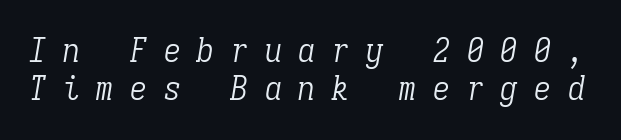
The rendering uses a small line-height, squeezing the rows. Characters follow at a spacing far wider than the type designer built in. Words float on clear page, feet unadorned. The rendering shows small feet on the letterforms — a serif design. No chunkiness to these letters — they're not bold.
